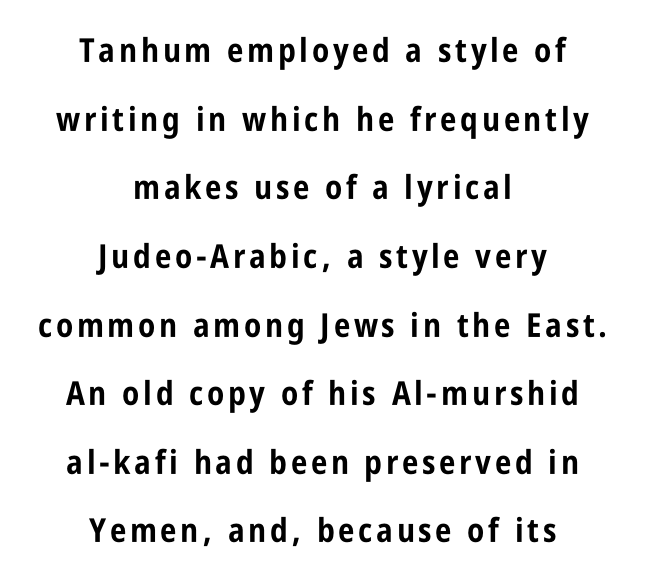
Q: Is the text bold? A: Yes.
Q: Is the text italic (slanted)? A: No, it is upright.
Q: Is the typeface a serif or a sans-serif typeface? A: Sans-serif.
Q: Is the text underlined? A: No.
Q: How is the paragraph aligned? A: Centered.
Q: Is the spacing between lines tight, normal or loose? A: Loose.
Q: Width (condensed, normal, or wide)? A: Condensed.
Q: Stroke contrast? A: Low.
Q: x-height? A: Large.
Q: Monospaced? A: No.
